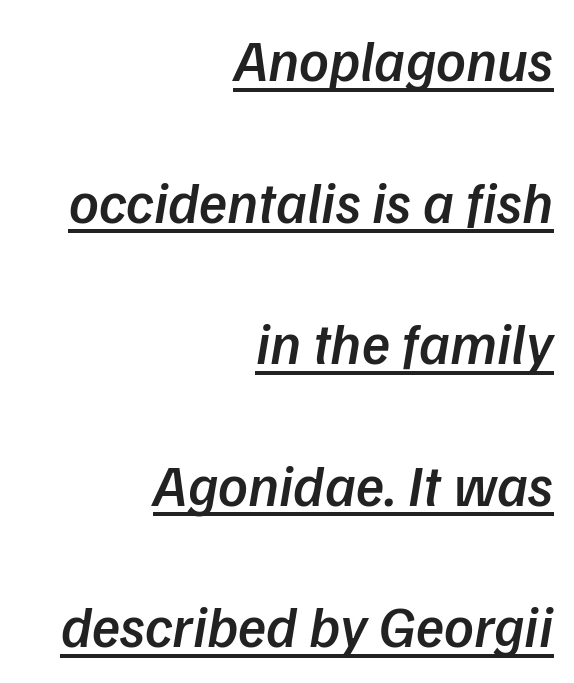
{"serif": "no", "bold": "semi", "weight": "semibold", "width": "normal", "stroke_contrast": "low", "x_height": "medium", "monospaced": "no", "underline": "yes", "align": "right", "line_spacing": "loose", "line_spacing_ratio": 2.44, "letter_spacing": "normal", "letter_spacing_em": 0.0, "glyph_px": 58}
